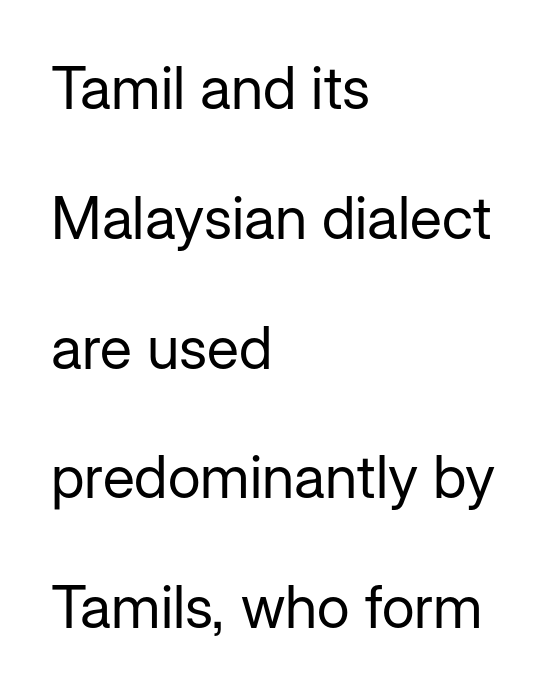
Q: Is the text bold? A: No.
Q: Is the text italic (slanted)? A: No, it is upright.
Q: Is the typeface a serif or a sans-serif typeface? A: Sans-serif.
Q: Is the text underlined? A: No.
Q: How is the paragraph aligned? A: Left-aligned.
Q: Is the spacing between letters normal or unusually wide? A: Normal.
Q: Is the spacing between lines tight, normal or loose? A: Loose.
Q: Width (condensed, normal, or wide)? A: Normal.
Q: Stroke contrast? A: Low.
Q: x-height? A: Medium.
Q: Monospaced? A: No.
